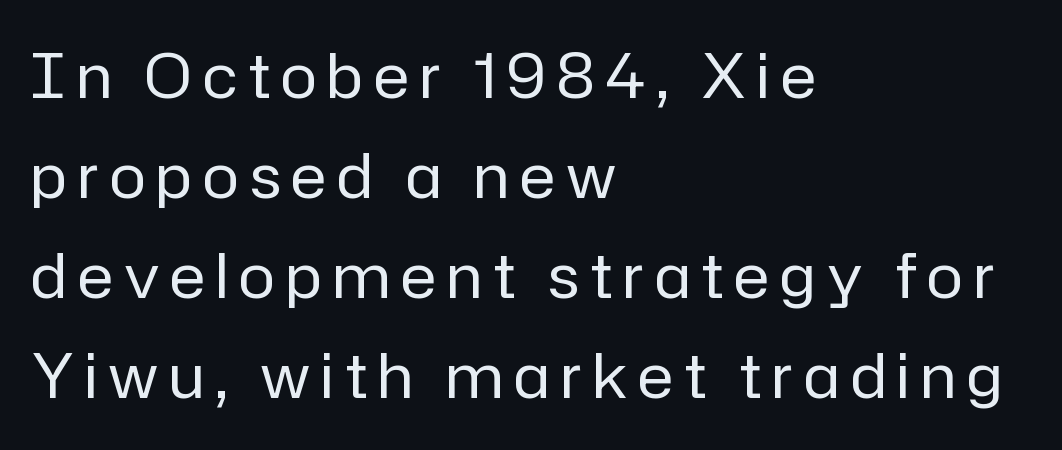
Bold? No — there's no thickening of the strokes. Spacing verdict: proportional, widths tailored to each character. Nope, not italic — everything's standing straight. A clean baseline with only descenders dipping below it. Interline gaps are of average width in this sample.
